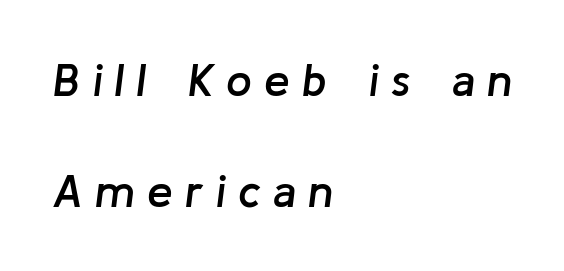
The image shows 46 px semibold type, italic (leaning right); set left-aligned, loose line spacing (2.42x), unusually wide letter spacing (+0.26 em), not underlined; low stroke contrast and a medium x-height.
